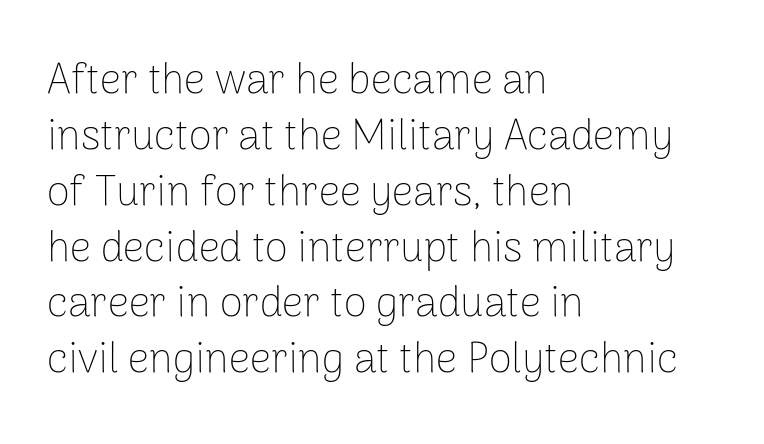
The image shows 42 px thin sans-serif type, upright; set left-aligned, normal line spacing (1.33x), normal letter spacing, not underlined; low stroke contrast and a medium x-height.
